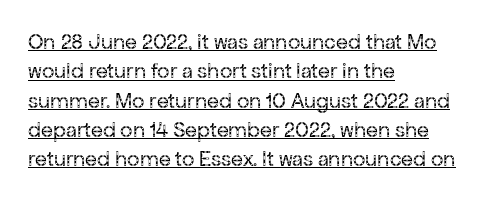
The image shows 22 px text type, upright; set left-aligned, normal line spacing (1.33x), normal letter spacing, underlined.
